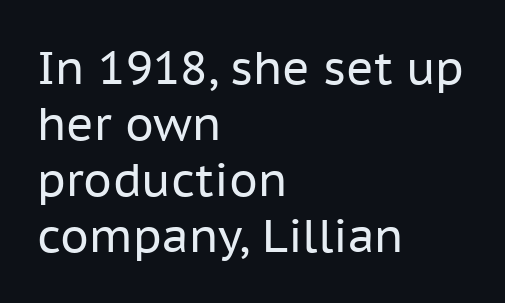
Q: Is the text bold? A: No.
Q: Is the text italic (slanted)? A: No, it is upright.
Q: Is the typeface a serif or a sans-serif typeface? A: Sans-serif.
Q: Is the text underlined? A: No.
Q: How is the paragraph aligned? A: Left-aligned.
Q: Is the spacing between letters normal or unusually wide? A: Normal.
Q: Width (condensed, normal, or wide)? A: Normal.
Q: Stroke contrast? A: Low.
Q: x-height? A: Medium.
Q: Monospaced? A: No.
